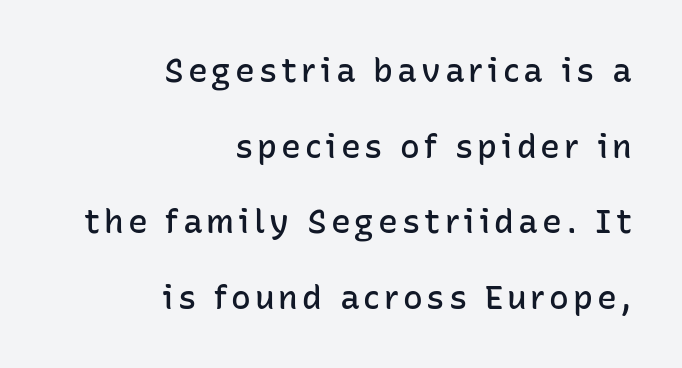
{"serif": "no", "italic": "no", "bold": "semi", "weight": "semibold", "width": "normal", "stroke_contrast": "low", "x_height": "medium", "monospaced": "no", "underline": "no", "align": "right", "line_spacing": "loose", "line_spacing_ratio": 2.29, "glyph_px": 33}
